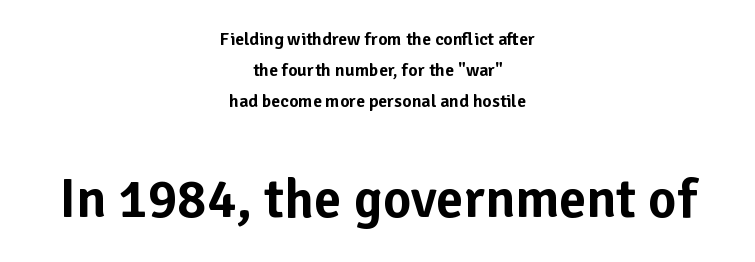
Q: Is the text italic (slanted)? A: No, it is upright.
Q: Is the typeface a serif or a sans-serif typeface? A: Sans-serif.
Q: Is the text underlined? A: No.
Q: How is the paragraph aligned? A: Centered.
Q: Is the spacing between letters normal or unusually wide? A: Normal.
Q: Which block of text is set in a larger size, the first (top) or the second (bottom)? A: The second (bottom) one.
Q: Width (condensed, normal, or wide)? A: Normal.
Q: Stroke contrast? A: Low.
Q: x-height? A: Medium.
Q: Monospaced? A: No.
